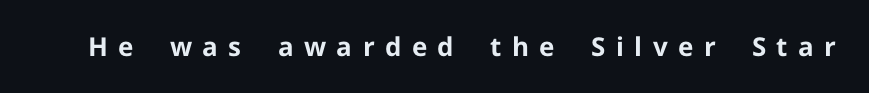
Italic: no, the glyphs are upright roman. How are the letters spaced? Widely, with obvious added tracking. The letters are bold, with thick, heavy strokes. Beneath every word, the page is bare.
